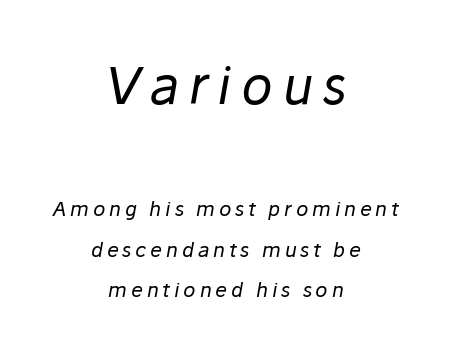
The image shows 51 px regular-weight type, italic (leaning right); set centered, loose line spacing (2.01x), not underlined; the first (top) block is 2.55x larger; low stroke contrast and a medium x-height.
